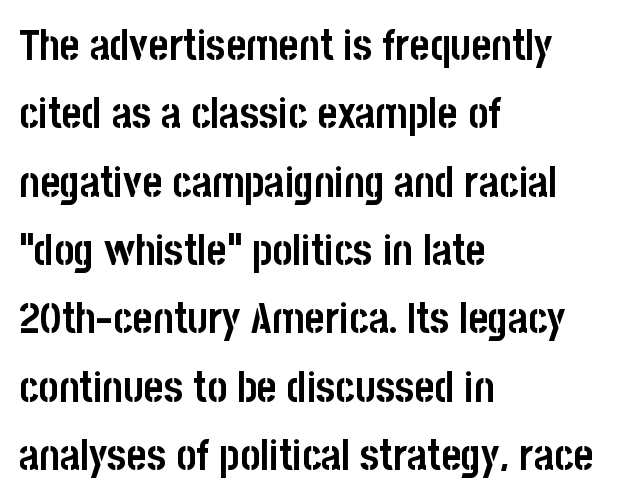
The image shows 43 px semibold, condensed sans-serif type, upright; set left-aligned, normal line spacing (1.59x), normal letter spacing, not underlined; low stroke contrast and a large x-height.
